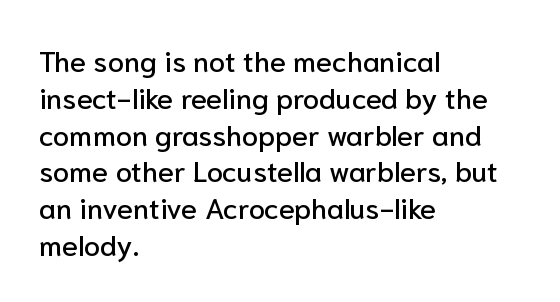
The image shows 29 px sans-serif type, upright; set left-aligned, normal line spacing (1.27x), normal letter spacing, not underlined; low stroke contrast and a medium x-height.
